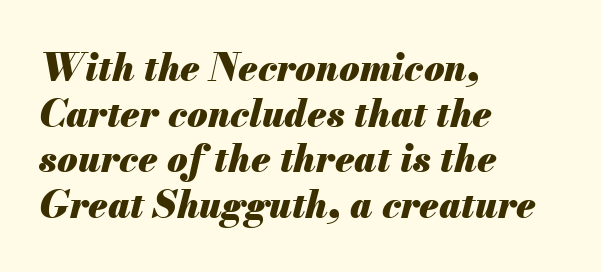
Q: Is the text bold? A: Yes.
Q: Is the text italic (slanted)? A: Yes, it leans right by about 13 degrees.
Q: Is the text underlined? A: No.
Q: How is the paragraph aligned? A: Left-aligned.
Q: Is the spacing between letters normal or unusually wide? A: Normal.
Q: Width (condensed, normal, or wide)? A: Normal.
Q: Stroke contrast? A: Medium.
Q: x-height? A: Small.
Q: Monospaced? A: No.
